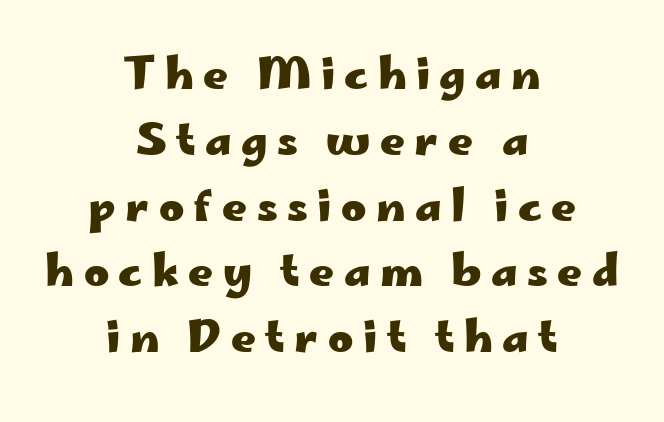
Q: Is the text bold? A: Yes.
Q: Is the text italic (slanted)? A: No, it is upright.
Q: Is the typeface a serif or a sans-serif typeface? A: Sans-serif.
Q: Is the text underlined? A: No.
Q: How is the paragraph aligned? A: Centered.
Q: Is the spacing between letters normal or unusually wide? A: Unusually wide.
Q: Is the spacing between lines tight, normal or loose? A: Normal.
Q: Width (condensed, normal, or wide)? A: Wide.
Q: Stroke contrast? A: Low.
Q: x-height? A: Small.
Q: Monospaced? A: No.
